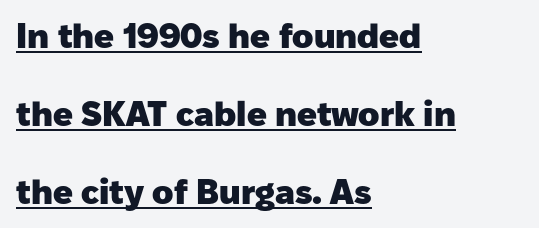
{"serif": "no", "italic": "no", "bold": "yes", "weight": "heavy", "width": "normal", "stroke_contrast": "low", "x_height": "medium", "monospaced": "no", "underline": "yes", "align": "left", "line_spacing": "loose", "line_spacing_ratio": 2.23, "letter_spacing": "normal", "letter_spacing_em": 0.0, "glyph_px": 35}
